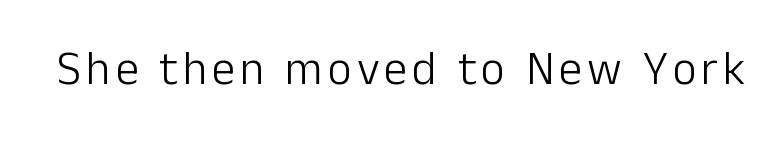
Q: Is the text bold? A: No.
Q: Is the text italic (slanted)? A: No, it is upright.
Q: Is the typeface a serif or a sans-serif typeface? A: Sans-serif.
Q: Is the text underlined? A: No.
Q: Width (condensed, normal, or wide)? A: Normal.
Q: Stroke contrast? A: Low.
Q: x-height? A: Medium.
Q: Monospaced? A: No.
